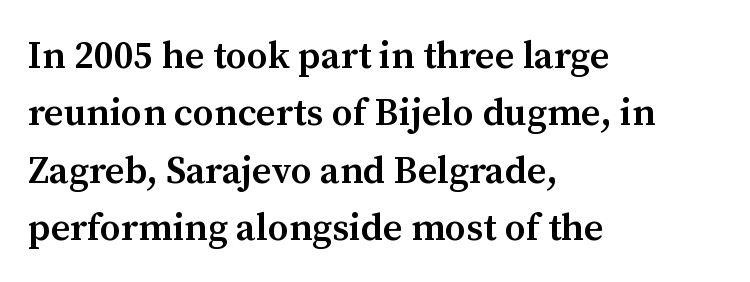
Type without underlining. This is serif lettering, the kind often seen in printed books. The lettering stays uniformly vertical, giving the passage a roman look. Compared with typical paragraphs, the rows here are spaced about the same.
